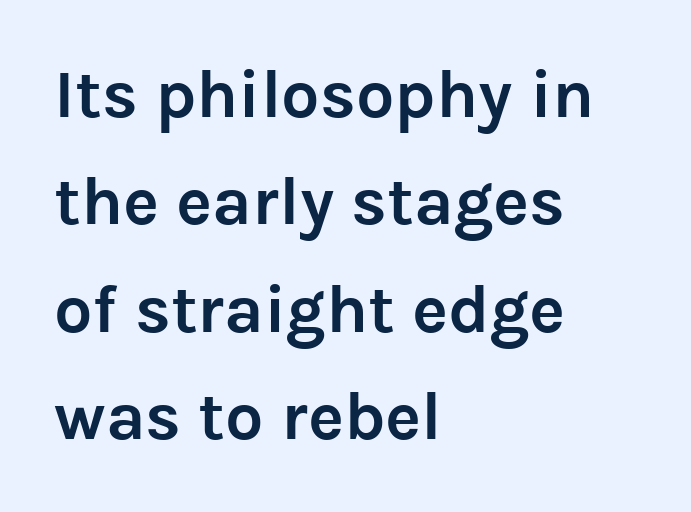
Each glyph is drawn with heavy, bold strokes. Looks like regular typesetting: each glyph gets only the width it needs. Teacher's note: observe the even left margin — that is flush-left alignment. The rendering shows plain stroke endings on the letterforms — a sans-serif design. Letter spacing: default. Do the letters lean? They stand straight.
